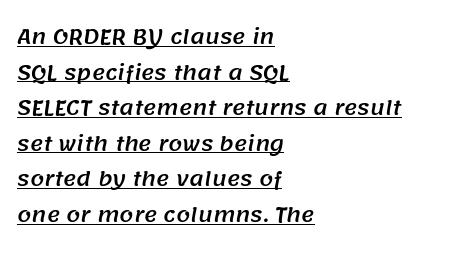
Nothing unusual about the tracking: characters are spaced as the font intends. The setting favours the left margin, as ordinary paragraphs usually do. This is underlined copy, the kind a proofreader might mark for attention.
